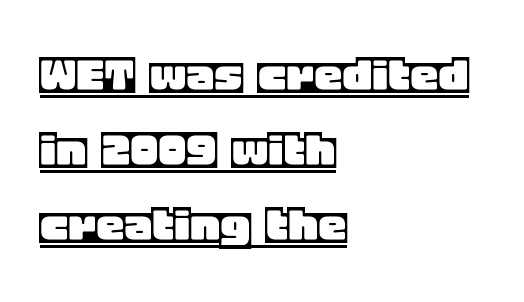
The image shows 57 px text type, upright; set left-aligned, normal line spacing (1.32x), normal letter spacing, underlined; a large x-height.
